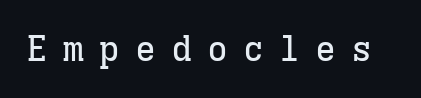
The image shows 35 px serif type, upright, monospaced; set unusually wide letter spacing (+0.43 em), not underlined; low stroke contrast and a medium x-height.
